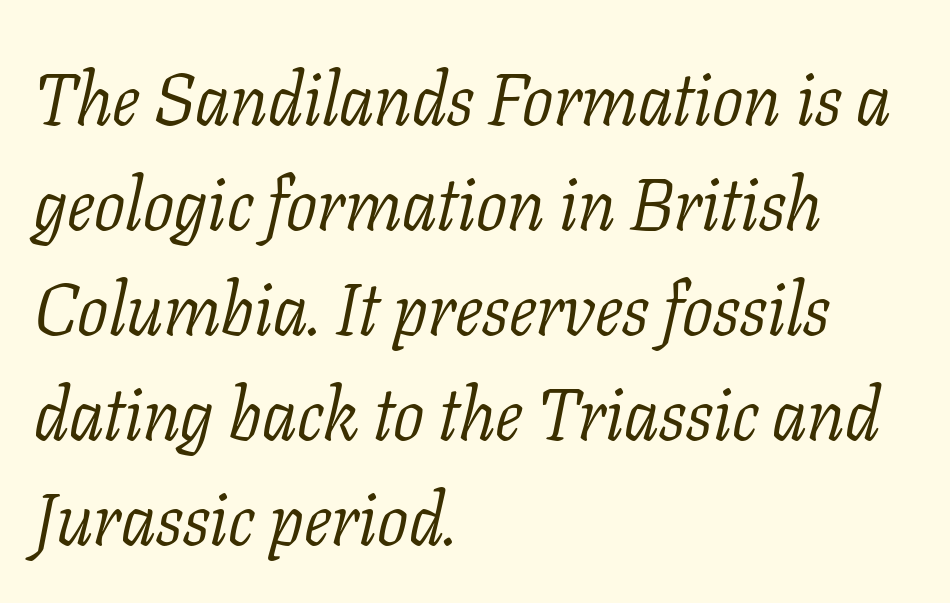
{"serif": "yes", "italic": "yes", "lean": "right", "slant_degrees": 11, "bold": "no", "weight": "light", "width": "normal", "stroke_contrast": "low", "x_height": "medium", "monospaced": "no", "underline": "no", "align": "left", "line_spacing": "normal", "line_spacing_ratio": 1.44, "letter_spacing": "normal", "letter_spacing_em": 0.0, "glyph_px": 73}
